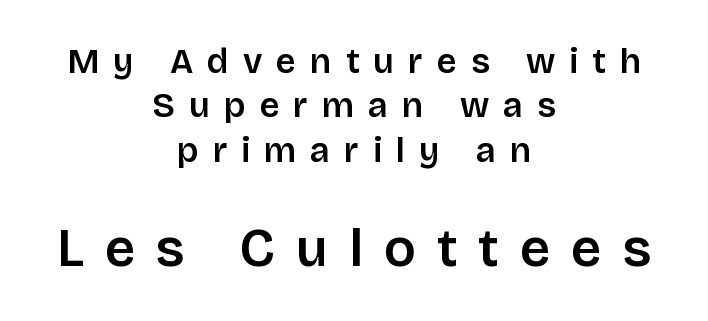
Q: Is the text italic (slanted)? A: No, it is upright.
Q: Is the typeface a serif or a sans-serif typeface? A: Sans-serif.
Q: Is the text underlined? A: No.
Q: How is the paragraph aligned? A: Centered.
Q: Is the spacing between letters normal or unusually wide? A: Unusually wide.
Q: Is the spacing between lines tight, normal or loose? A: Normal.
Q: Which block of text is set in a larger size, the first (top) or the second (bottom)? A: The second (bottom) one.
Q: Width (condensed, normal, or wide)? A: Normal.
Q: Stroke contrast? A: Low.
Q: x-height? A: Large.
Q: Monospaced? A: No.
